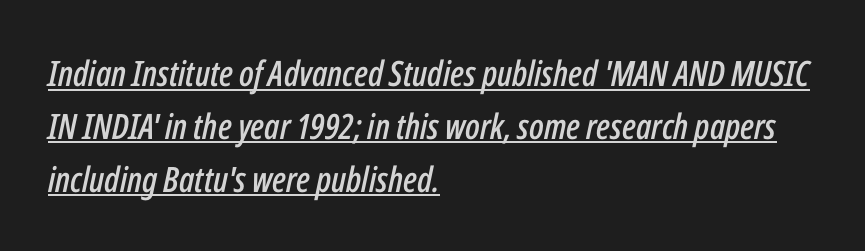
The image shows 35 px condensed type, italic (leaning right); set left-aligned, normal line spacing (1.51x), normal letter spacing, underlined; low stroke contrast and a medium x-height.
